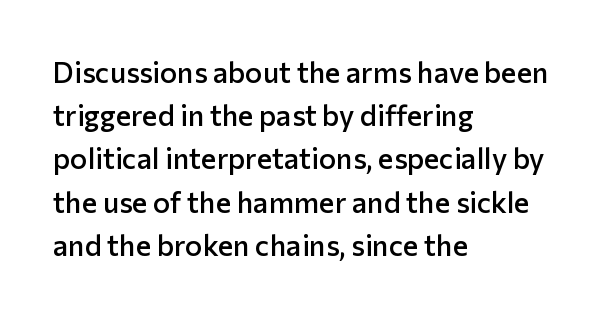
No feet cap the strokes, marking this as sans-serif type. This block has exactly the height ordinary leading produces. Decoration check: the copy has no underline. Think of a printed novel: that variable character pitch is what you see here.
